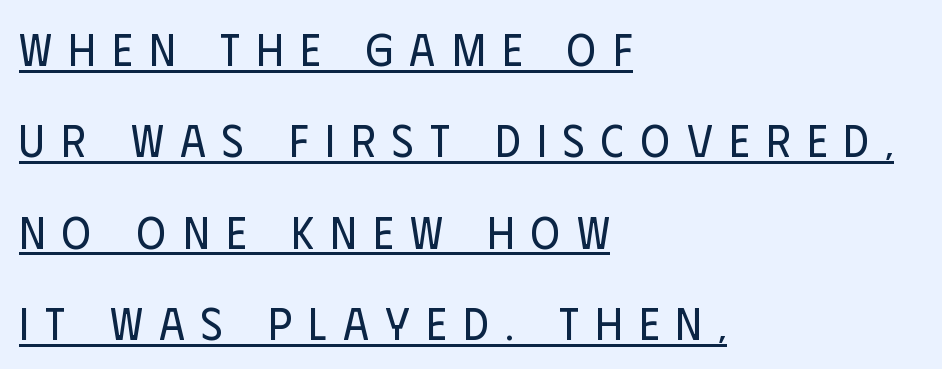
{"serif": "no", "italic": "no", "bold": "no", "weight": "regular", "width": "condensed", "stroke_contrast": "low", "x_height": "large", "monospaced": "no", "underline": "yes", "align": "left", "line_spacing": "loose", "line_spacing_ratio": 2.03, "letter_spacing": "wide", "letter_spacing_em": 0.37, "glyph_px": 45}
